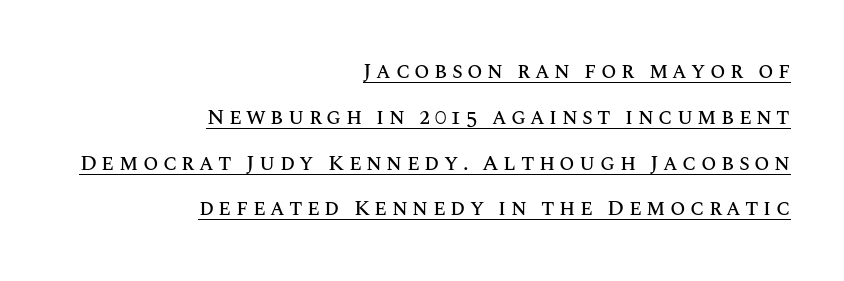
The image shows 22 px text type, upright; set right-aligned, loose line spacing (2.08x), unusually wide letter spacing (+0.2 em), underlined.
